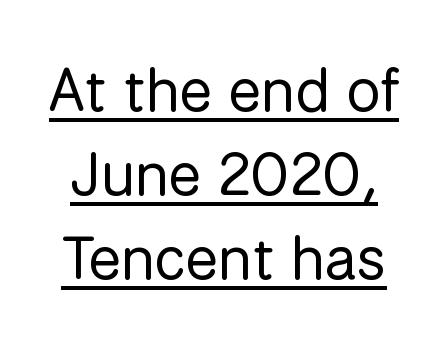
The image shows 61 px regular-weight sans-serif type, upright; set normal line spacing (1.38x), normal letter spacing, underlined; low stroke contrast and a medium x-height.
